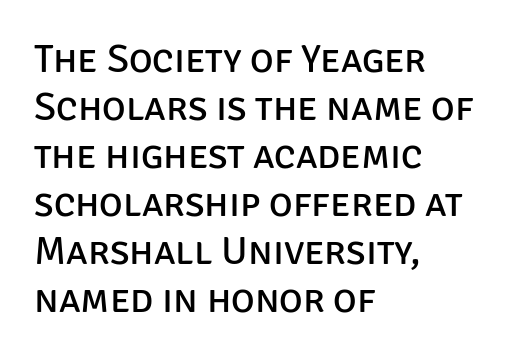
This rendering features lettering with no underline. The typography opts for an upright posture over an oblique one. Looks like regular typesetting: each glyph gets only the width it needs. Typographically, this falls in the sans-serif category. On a weight scale, this lands at 450 or below. The compositor pushed each line to the left boundary.
